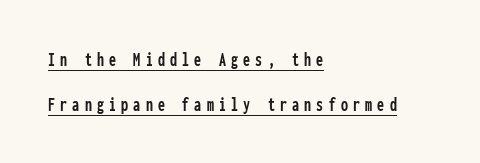
Students, observe the line beneath the letters — that is underlining. This block would shrink considerably if given ordinary leading; it's expanded now. Reading down the block, your eye returns to a fixed left position each line. Is the letter spacing exaggerated? Yes — the characters are pushed far apart.
